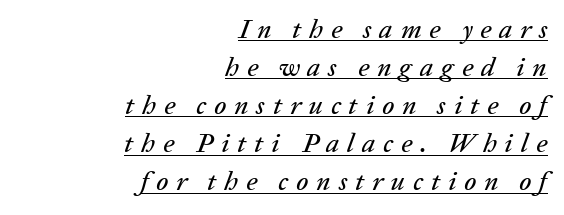
Someone cranked the tracking dial way up on this one. The rendered words wear a rule along their underside. Each line ends at the same right margin while the left side varies. The face used here has a pronounced slope to its letters.
